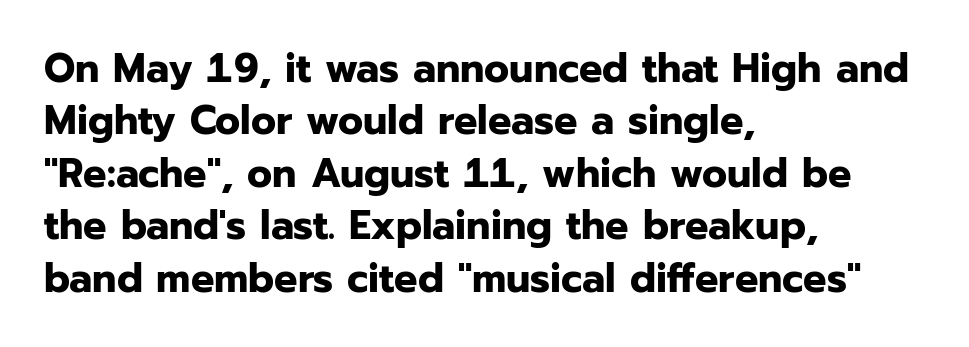
The image shows 41 px bold sans-serif type, upright; set left-aligned, normal line spacing (1.28x), normal letter spacing, not underlined; low stroke contrast and a medium x-height.
